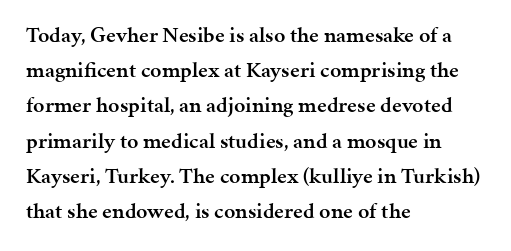
The image shows 22 px text type, upright; set left-aligned, normal line spacing (1.6x), normal letter spacing, not underlined.
